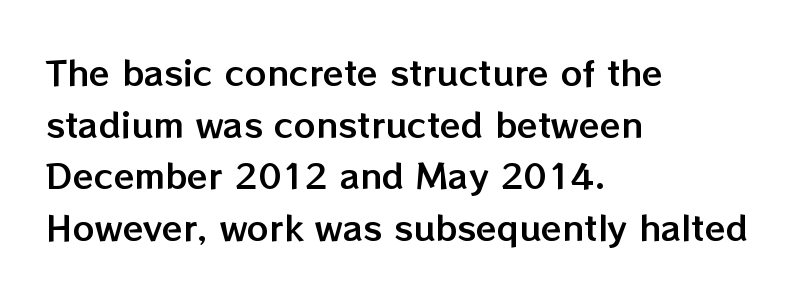
Q: Is the text italic (slanted)? A: No, it is upright.
Q: Is the text underlined? A: No.
Q: How is the paragraph aligned? A: Left-aligned.
Q: Is the spacing between letters normal or unusually wide? A: Normal.
Q: Is the spacing between lines tight, normal or loose? A: Normal.
Q: Width (condensed, normal, or wide)? A: Normal.
Q: Stroke contrast? A: Low.
Q: x-height? A: Medium.
Q: Monospaced? A: No.
